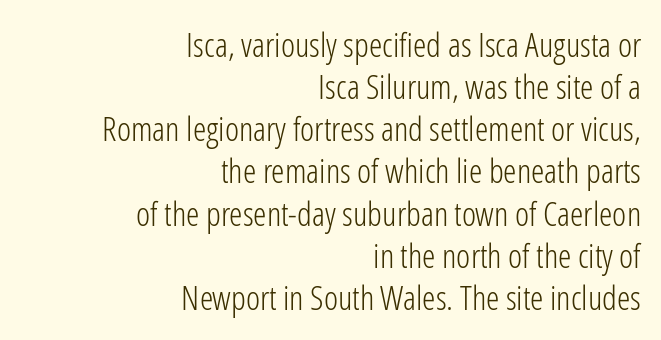
{"serif": "no", "italic": "no", "bold": "no", "weight": "light", "width": "condensed", "stroke_contrast": "low", "x_height": "medium", "monospaced": "no", "underline": "no", "align": "right", "line_spacing_ratio": 1.24, "letter_spacing": "normal", "letter_spacing_em": 0.0, "glyph_px": 34}
